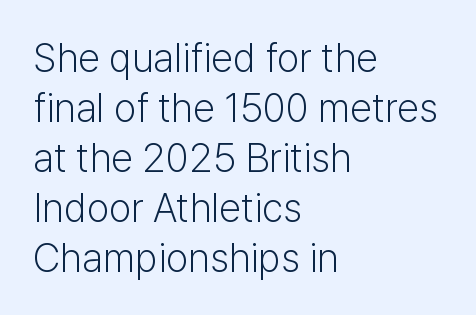
{"serif": "no", "italic": "no", "bold": "no", "weight": "light", "width": "normal", "stroke_contrast": "low", "x_height": "medium", "monospaced": "no", "underline": "no", "align": "left", "line_spacing": "normal", "line_spacing_ratio": 1.25, "letter_spacing": "normal", "letter_spacing_em": 0.0, "glyph_px": 40}
